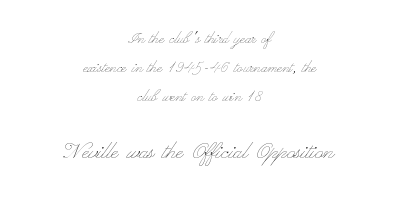
The image shows 27 px text type; set centered, normal line spacing (1.61x), normal letter spacing, not underlined; the second (bottom) block is 1.5x larger.
